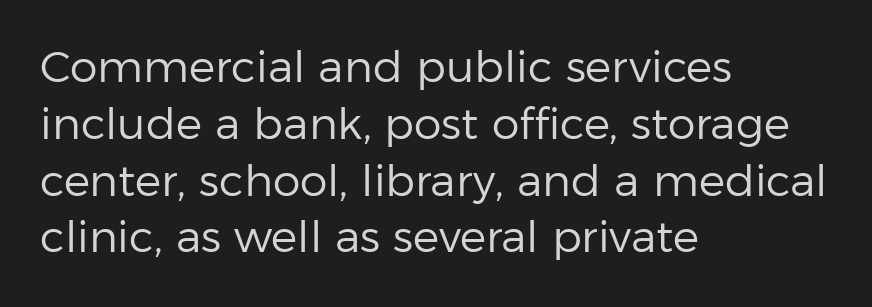
The image shows 44 px regular-weight sans-serif type, upright; set left-aligned, normal line spacing (1.29x), normal letter spacing, not underlined; low stroke contrast and a medium x-height.
